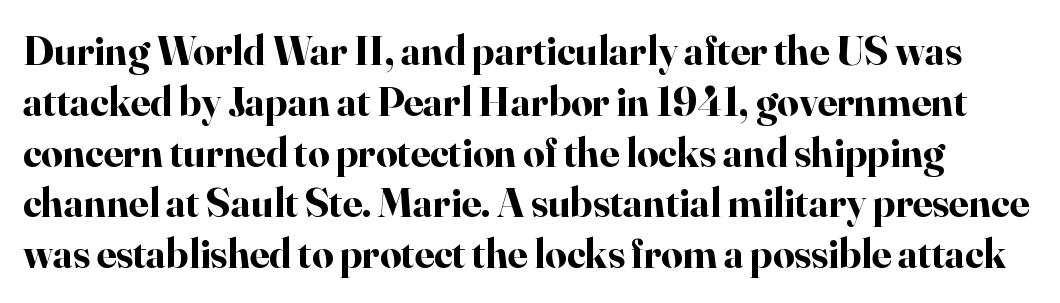
Q: Is the text bold? A: Yes.
Q: Is the text italic (slanted)? A: No, it is upright.
Q: Is the typeface a serif or a sans-serif typeface? A: Serif.
Q: Is the text underlined? A: No.
Q: Is the spacing between letters normal or unusually wide? A: Normal.
Q: Width (condensed, normal, or wide)? A: Normal.
Q: Stroke contrast? A: High.
Q: x-height? A: Small.
Q: Monospaced? A: No.
